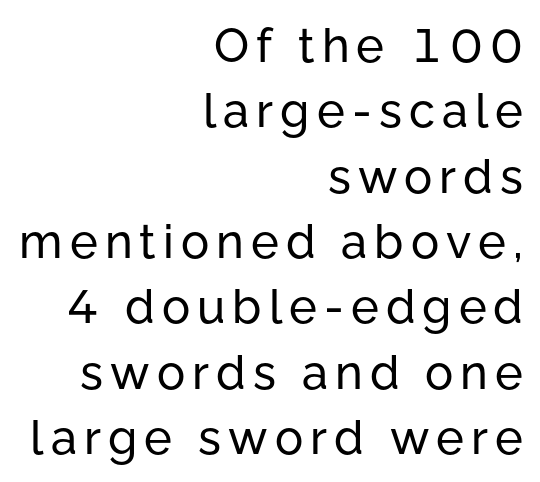
Underlining? Definitely not there. Casual observation: everything's shoved over to the right. Varying glyph widths throughout — classic text-font behaviour. Examine the stroke ends and you'll find no serifs. The font's upright variant was chosen for this text. One glance says typical: line gaps are just what's usual.
